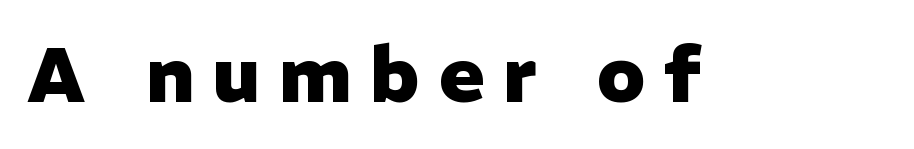
This is the regular roman posture of the typeface. Looks like regular typesetting: each glyph gets only the width it needs. You could only call the tracking loose — the letters float apart. How heavy is the stroke? Heavy — this is a bold. The baseline area is clear. The text was rendered using a sans face with plain stroke endings.
